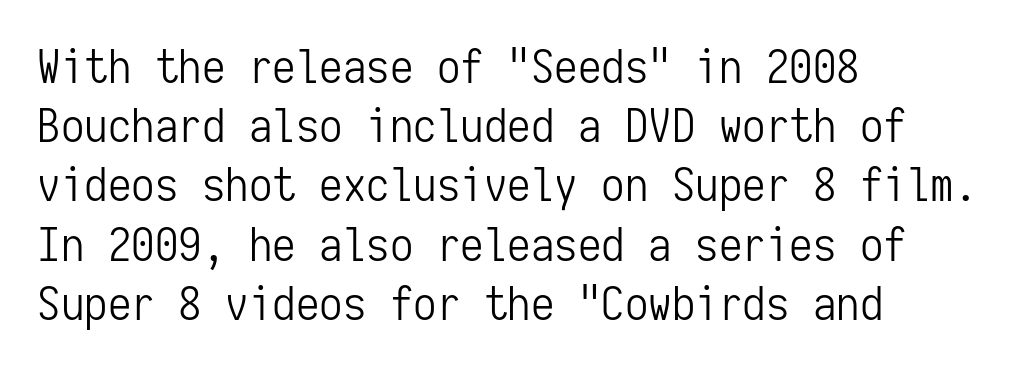
The image shows 47 px light, condensed sans-serif type, upright, monospaced; set left-aligned, normal line spacing (1.26x), normal letter spacing, not underlined; low stroke contrast and a medium x-height.
